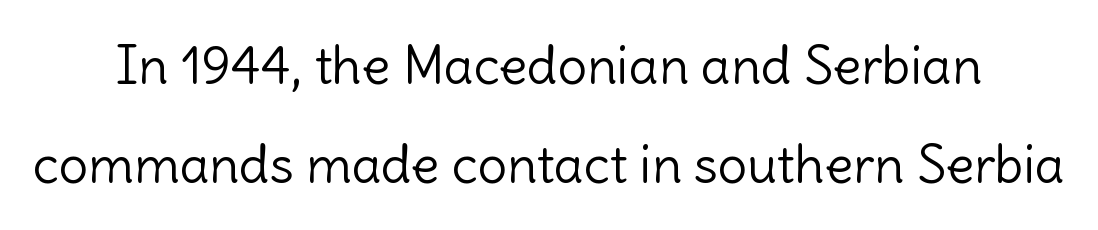
The image shows 52 px light sans-serif type, upright; set loose line spacing (1.9x), normal letter spacing, not underlined; a medium x-height.
